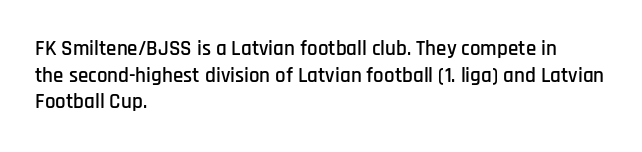
Q: Is the text italic (slanted)? A: No, it is upright.
Q: Is the text underlined? A: No.
Q: How is the paragraph aligned? A: Left-aligned.
Q: Is the spacing between letters normal or unusually wide? A: Normal.
Q: Is the spacing between lines tight, normal or loose? A: Normal.
